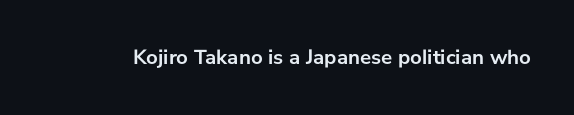
The letterforms sit shoulder to shoulder at normal distance. These lines were composed using upright roman letters. Check the space under the baseline: it is left empty. The sample has been set heavy, in full bold.
